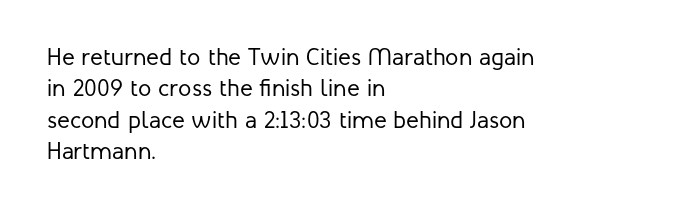
What stands out about the letter spacing? Nothing — it is the standard amount. Unmarked baselines from the first word to the last. The rendering anchors every line to the left-hand side. Regarding leading, the lines here are spaced in the standard way. Compared with a typical body face, this is equally light or lighter still. In terms of posture, this sample is upright.
